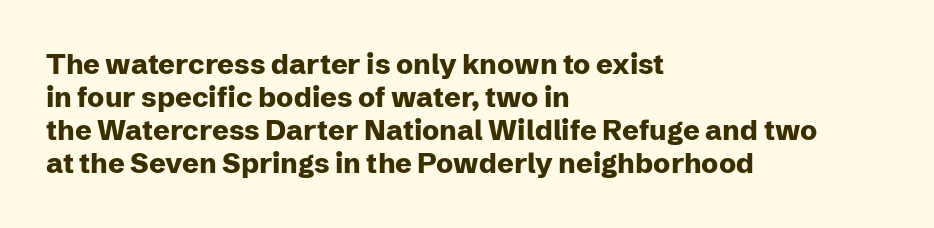
{"serif": "no", "italic": "no", "bold": "yes", "weight": "heavy", "width": "normal", "stroke_contrast": "low", "x_height": "medium", "monospaced": "no", "underline": "no", "align": "left", "line_spacing_ratio": 1.18, "letter_spacing": "normal", "letter_spacing_em": 0.0, "glyph_px": 28}
